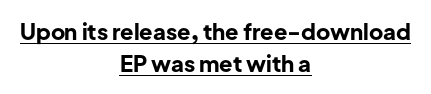
The strokes are fattened all the way to bold. A normal amount of white space separates one row of letters from the next. Posture: vertical. Where is the straight margin? There isn't one; the lines are centered.
